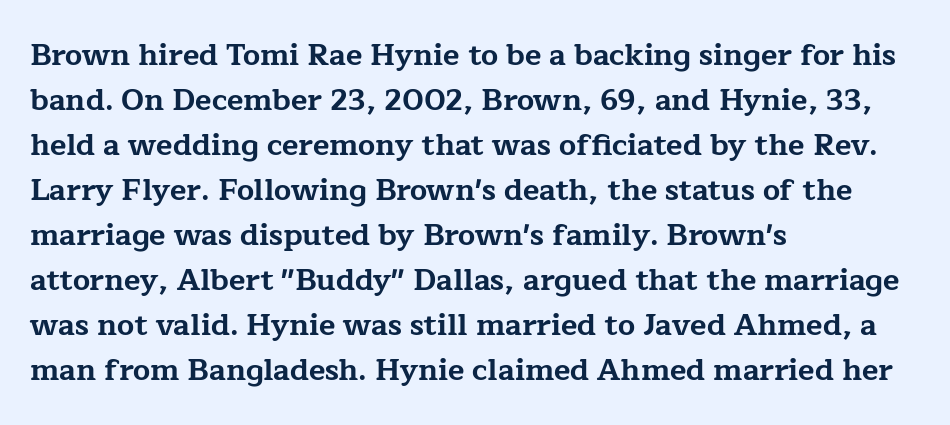
Q: Is the text bold? A: Yes.
Q: Is the text italic (slanted)? A: No, it is upright.
Q: Is the typeface a serif or a sans-serif typeface? A: Serif.
Q: Is the text underlined? A: No.
Q: How is the paragraph aligned? A: Left-aligned.
Q: Is the spacing between letters normal or unusually wide? A: Normal.
Q: Is the spacing between lines tight, normal or loose? A: Normal.
Q: Width (condensed, normal, or wide)? A: Wide.
Q: Stroke contrast? A: Low.
Q: x-height? A: Medium.
Q: Monospaced? A: No.
